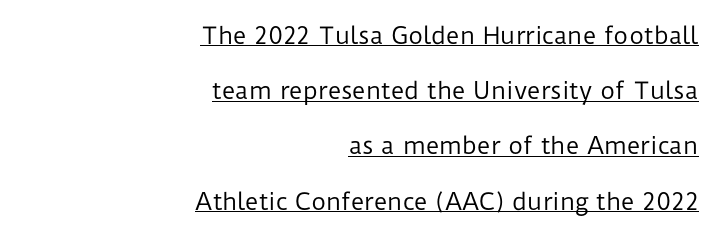
The image shows 23 px text type, upright; set right-aligned, loose line spacing (2.4x), normal letter spacing, underlined.
